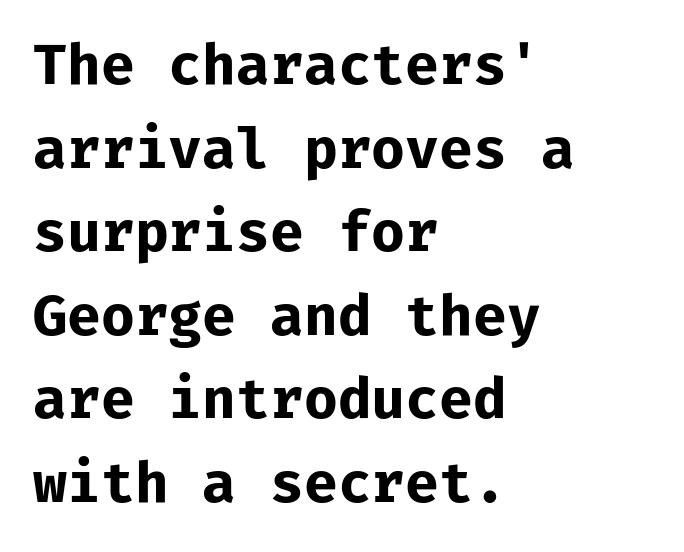
{"serif": "no", "italic": "no", "bold": "yes", "weight": "bold", "width": "normal", "stroke_contrast": "low", "x_height": "medium", "monospaced": "yes", "underline": "no", "align": "left", "line_spacing": "normal", "line_spacing_ratio": 1.52, "letter_spacing": "normal", "letter_spacing_em": 0.0, "glyph_px": 55}
